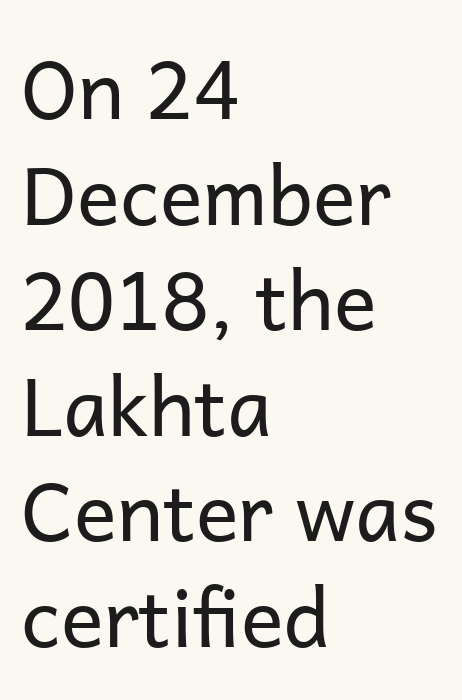
Q: Is the text bold? A: No.
Q: Is the text italic (slanted)? A: No, it is upright.
Q: Is the typeface a serif or a sans-serif typeface? A: Sans-serif.
Q: Is the text underlined? A: No.
Q: How is the paragraph aligned? A: Left-aligned.
Q: Is the spacing between letters normal or unusually wide? A: Normal.
Q: Is the spacing between lines tight, normal or loose? A: Normal.
Q: Width (condensed, normal, or wide)? A: Normal.
Q: Stroke contrast? A: Low.
Q: x-height? A: Medium.
Q: Monospaced? A: No.
